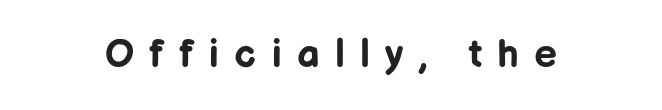
The image shows 40 px bold sans-serif type, upright; set unusually wide letter spacing (+0.38 em), not underlined; low stroke contrast and a medium x-height.
